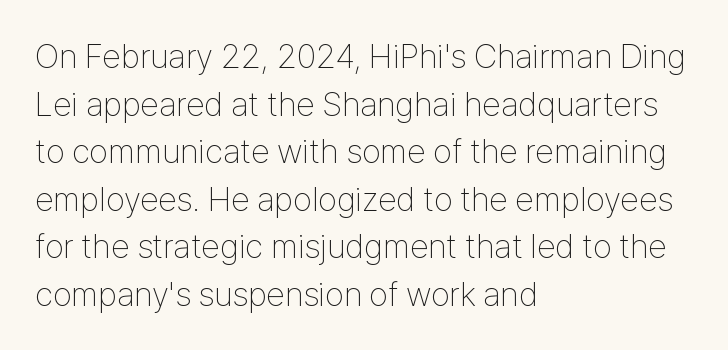
{"serif": "no", "italic": "no", "bold": "no", "weight": "thin", "width": "condensed", "stroke_contrast": "low", "x_height": "medium", "monospaced": "no", "underline": "no", "align": "left", "line_spacing": "normal", "line_spacing_ratio": 1.4, "letter_spacing": "normal", "letter_spacing_em": 0.0, "glyph_px": 34}
